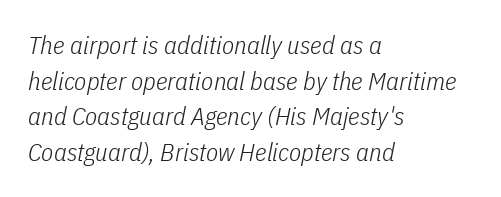
Evenly set lines give the paragraph a standard silhouette. Short note: letters normally spaced. The passage shown is not underscored anywhere. Which margin do the lines hug? The left one — the right edge is uneven. Letters have the restrained weight of plain body copy at most.
